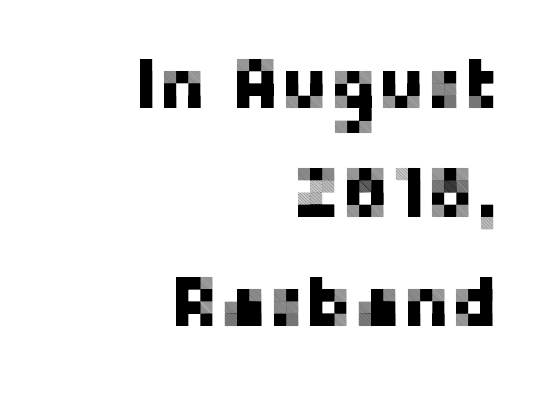
Q: Is the text italic (slanted)? A: No, it is upright.
Q: Is the typeface a serif or a sans-serif typeface? A: Sans-serif.
Q: Is the text underlined? A: No.
Q: How is the paragraph aligned? A: Right-aligned.
Q: Is the spacing between letters normal or unusually wide? A: Normal.
Q: Is the spacing between lines tight, normal or loose? A: Normal.
Q: Width (condensed, normal, or wide)? A: Normal.
Q: Stroke contrast? A: Low.
Q: x-height? A: Medium.
Q: Monospaced? A: No.
